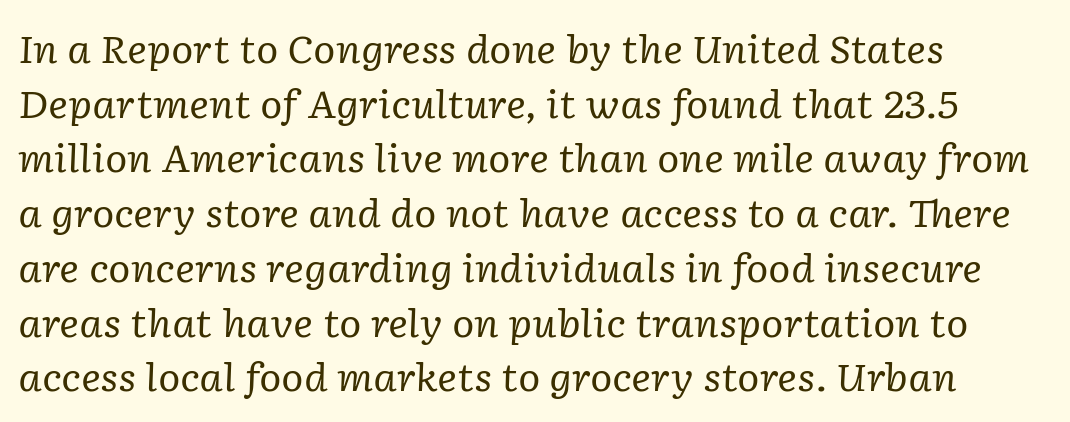
Q: Is the text bold? A: No.
Q: Is the text italic (slanted)? A: Yes, it leans right by about 2 degrees.
Q: Is the typeface a serif or a sans-serif typeface? A: Serif.
Q: Is the text underlined? A: No.
Q: How is the paragraph aligned? A: Left-aligned.
Q: Is the spacing between letters normal or unusually wide? A: Normal.
Q: Is the spacing between lines tight, normal or loose? A: Normal.
Q: Width (condensed, normal, or wide)? A: Normal.
Q: Stroke contrast? A: Low.
Q: x-height? A: Medium.
Q: Monospaced? A: No.
